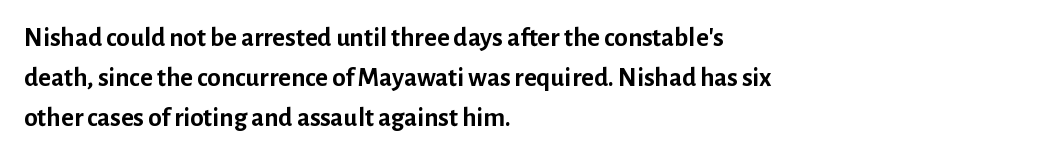
A student would call this left alignment; a typographer would say flush left, rag right. Lines of text with bare space underneath. Does the weight exceed regular? Yes, all the way to bold. Posture: vertical. The rows are spaced the way most documents space them. In terms of letterspacing, this is plain default setting.
